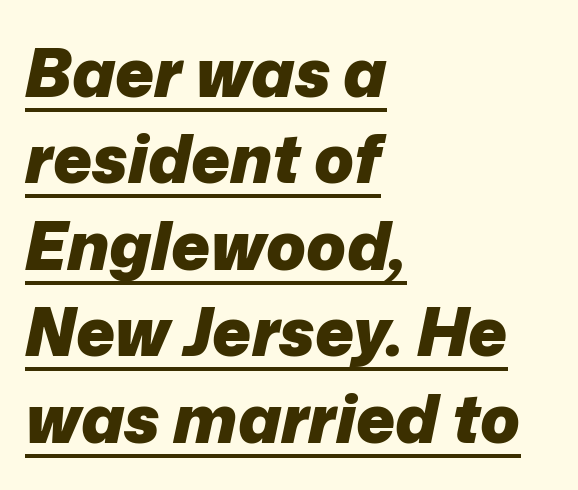
The sample's only ornament is a line tracing under the words. The block of text has a typical density, with ordinary space between rows. The lettering tilts uniformly, giving the passage an italic look. This rendering leaves character spacing at its baseline value.
